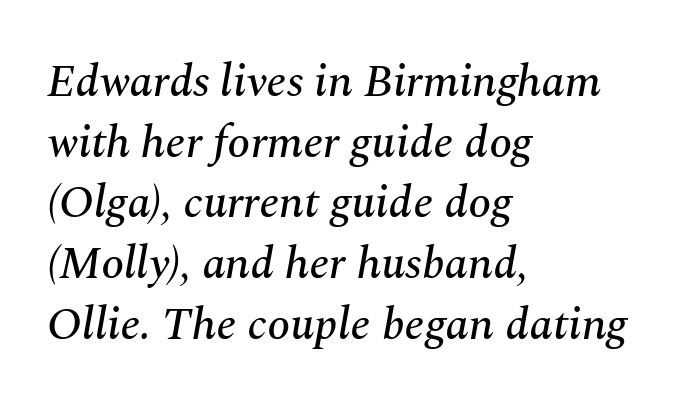
The image shows 46 px serif type, italic (leaning right); set left-aligned, normal line spacing (1.32x), normal letter spacing, not underlined; medium stroke contrast and a medium x-height.
